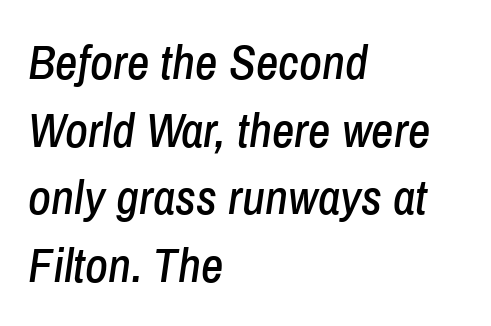
The image shows 49 px condensed type, italic (leaning right); set left-aligned, normal line spacing (1.38x), normal letter spacing, not underlined; low stroke contrast and a medium x-height.
